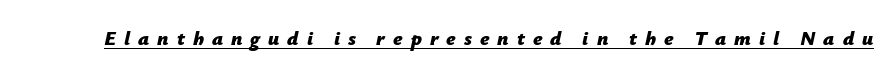
These words are printed bold, with thick strokes throughout. The whole block is typeset with a tilt. Substantial extra tracking has been applied to these lines. Like a heading marked for emphasis, these lines bear an underscore.
